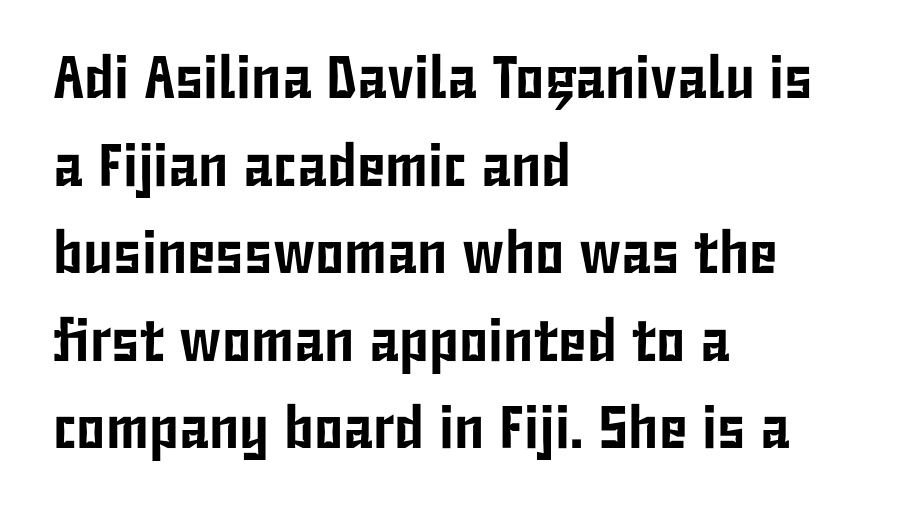
The image shows 60 px condensed sans-serif type, upright; set left-aligned, normal line spacing (1.46x), normal letter spacing, not underlined; low stroke contrast and a medium x-height.
